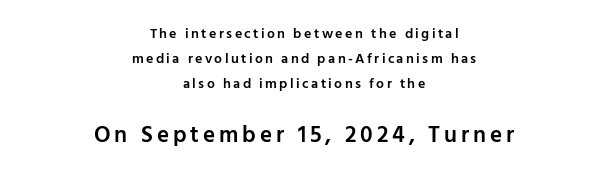
Small over large — that's the arrangement of the two blocks here. The specimen reads as upright at a glance. One-word summary of the alignment: center. The space beneath each line is pristine and unruled. Notice the strokes are somewhat thickened but not fully heavy: this is a semibold.
